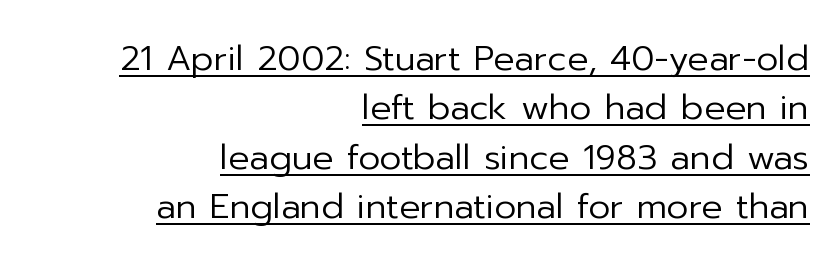
You could not count columns in this text — the font is proportionally spaced. Serifs: no, the terminals of the letterforms are clean. Successive baselines arrive at the customary interval. Tracking here is standard; glyphs follow each other at the usual distance.
